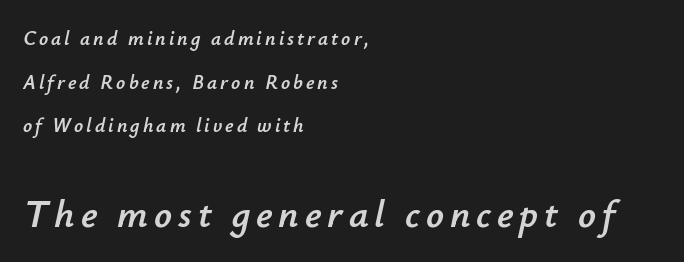
The image shows 39 px text type, italic (leaning right); set left-aligned, loose line spacing (2.18x), not underlined; the second (bottom) block is 1.95x larger; low stroke contrast and a small x-height.
